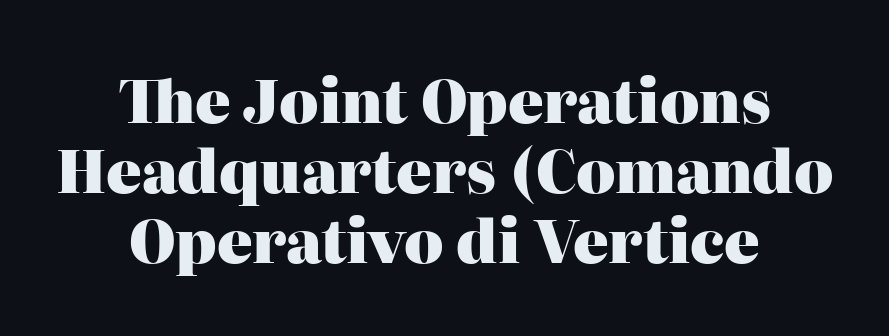
You could not count columns in this text — the font is proportionally spaced. The strokes are fattened all the way to bold. A serif font was chosen for this passage. Short and long lines alike share a common midpoint. The letters stand upright; this is a roman face.
